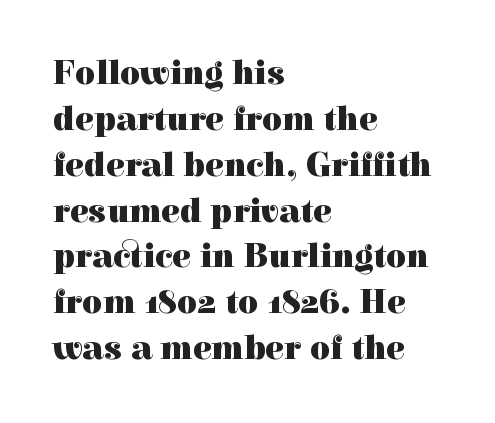
The type sits square on the baseline with zero lean. What weight is shown? A full bold with thick strokes. The type is set solid horizontally, with unmodified tracking. Horizontally, the lines are justified to the leading edge only.
